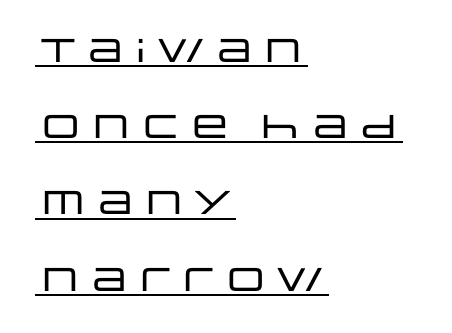
{"serif": "no", "italic": "no", "width": "wide", "stroke_contrast": "low", "x_height": "large", "monospaced": "no", "underline": "yes", "align": "left", "line_spacing": "loose", "line_spacing_ratio": 2.31, "letter_spacing": "normal", "letter_spacing_em": 0.0, "glyph_px": 33}
